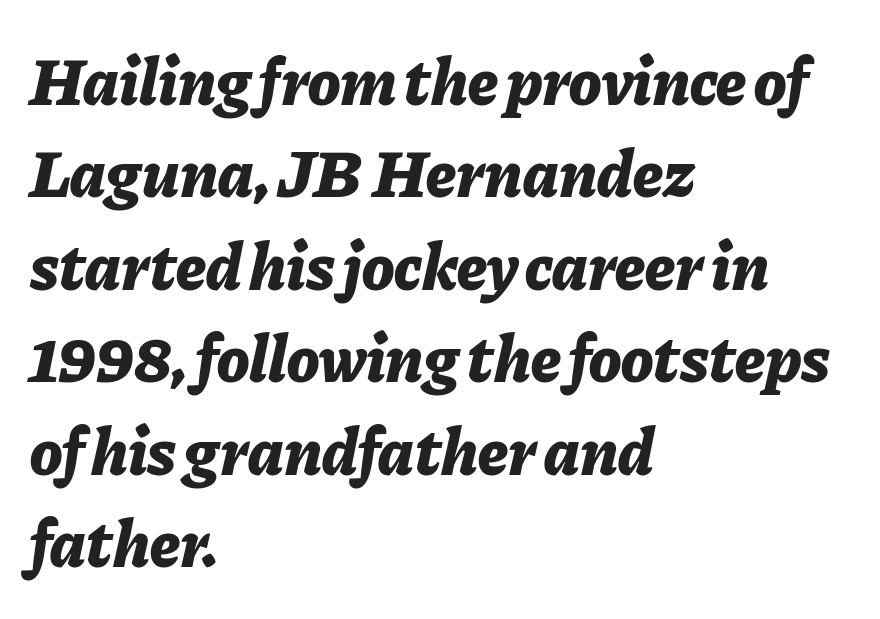
The image shows 67 px bold type, italic (leaning right); set left-aligned, normal line spacing (1.38x), normal letter spacing, not underlined; low stroke contrast and a medium x-height.
